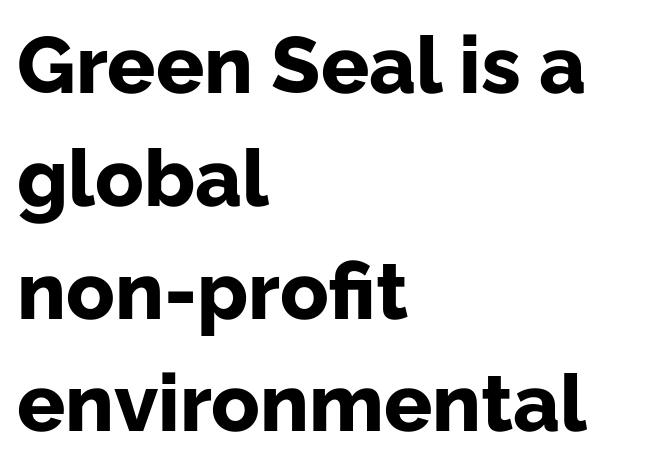
The image shows 80 px bold sans-serif type, upright; set left-aligned, normal line spacing (1.41x), normal letter spacing, not underlined; low stroke contrast and a medium x-height.
